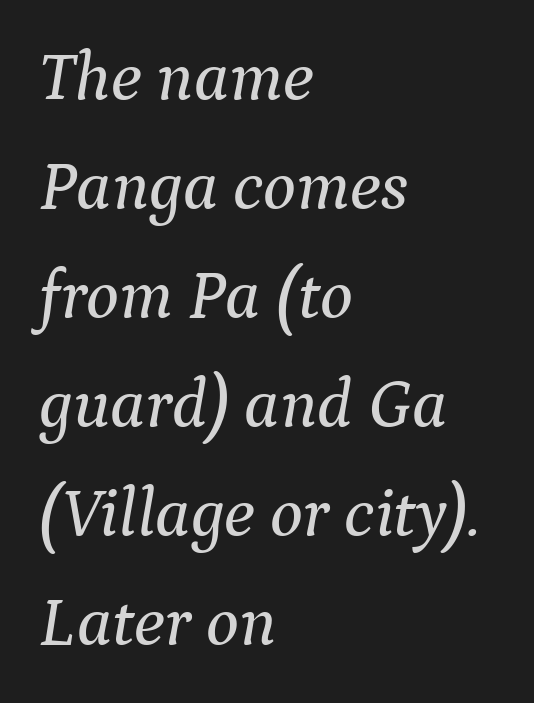
Q: Is the text italic (slanted)? A: Yes, it leans right by about 9 degrees.
Q: Is the typeface a serif or a sans-serif typeface? A: Serif.
Q: Is the text underlined? A: No.
Q: How is the paragraph aligned? A: Left-aligned.
Q: Is the spacing between letters normal or unusually wide? A: Normal.
Q: Is the spacing between lines tight, normal or loose? A: Normal.
Q: Width (condensed, normal, or wide)? A: Normal.
Q: Stroke contrast? A: Medium.
Q: x-height? A: Medium.
Q: Monospaced? A: No.
